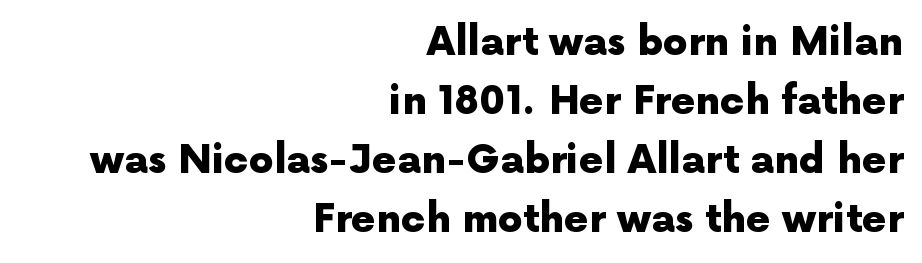
The image shows 39 px heavy sans-serif type, upright; set right-aligned, normal line spacing (1.51x), normal letter spacing, not underlined; a medium x-height.
